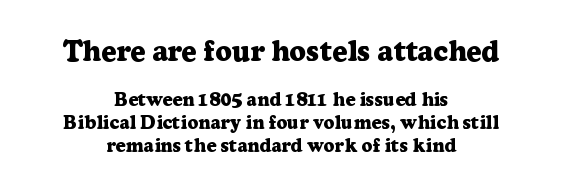
{"serif": "yes", "italic": "no", "bold": "yes", "weight": "heavy", "width": "normal", "stroke_contrast": "low", "x_height": "medium", "monospaced": "no", "underline": "no", "align": "center", "line_spacing_ratio": 1.21, "letter_spacing": "normal", "letter_spacing_em": 0.0, "larger_block": "first", "size_ratio": 1.53, "glyph_px": 29}
